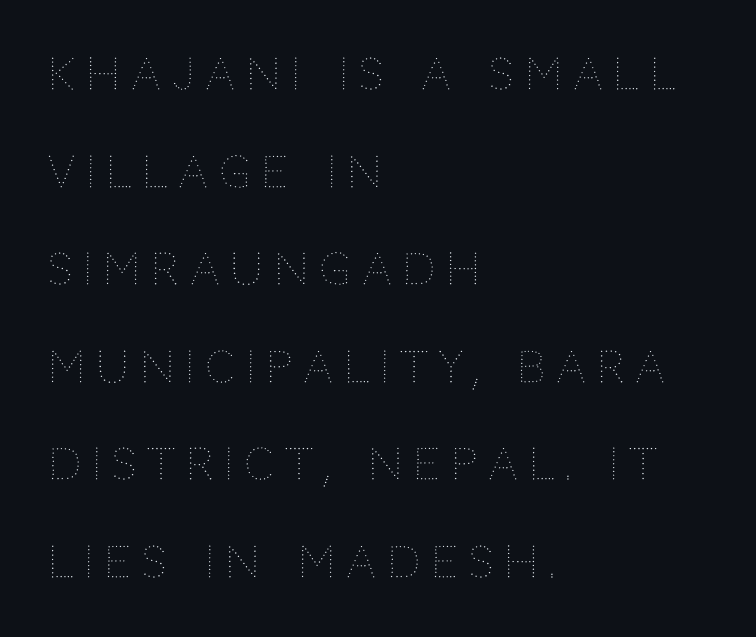
Q: Is the text bold? A: No.
Q: Is the text italic (slanted)? A: No, it is upright.
Q: Is the text underlined? A: No.
Q: How is the paragraph aligned? A: Left-aligned.
Q: Is the spacing between letters normal or unusually wide? A: Unusually wide.
Q: Is the spacing between lines tight, normal or loose? A: Loose.
Q: Width (condensed, normal, or wide)? A: Normal.
Q: Stroke contrast? A: Medium.
Q: x-height? A: Large.
Q: Monospaced? A: No.
